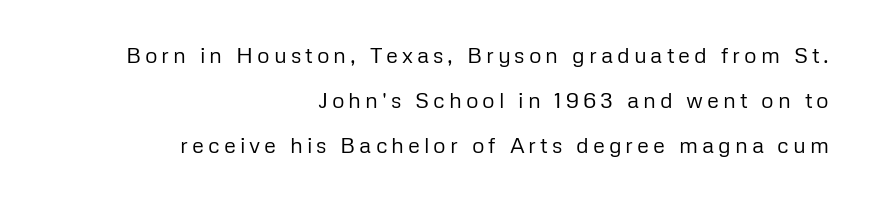
The image shows 22 px text type, upright; set right-aligned, loose line spacing (2.05x), not underlined.
